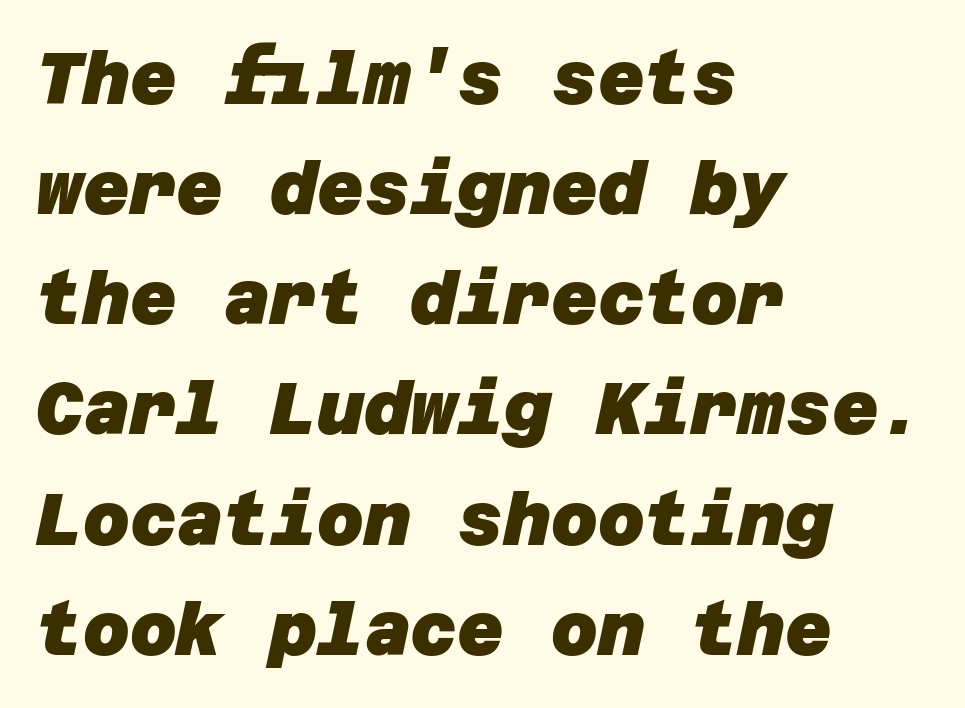
{"serif": "no", "bold": "yes", "weight": "heavy", "width": "normal", "stroke_contrast": "low", "x_height": "large", "underline": "no", "align": "left", "line_spacing": "normal", "line_spacing_ratio": 1.53, "letter_spacing": "normal", "letter_spacing_em": 0.0, "glyph_px": 72}
